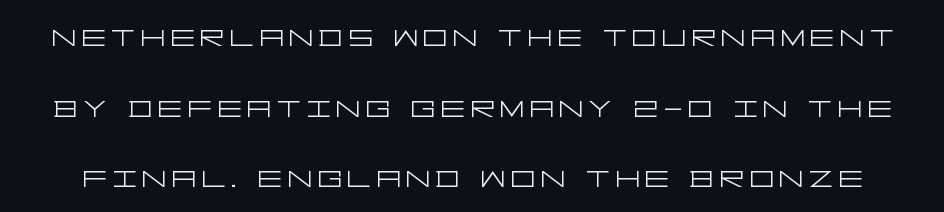
The image shows 38 px light, wide sans-serif type, upright; set line spacing 1.86x, not underlined; low stroke contrast and a large x-height.
